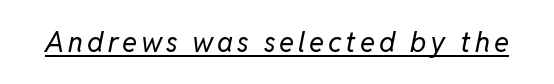
{"italic": "yes", "lean": "right", "slant_degrees": 11, "bold": "no", "weight": "regular", "width": "normal", "stroke_contrast": "low", "x_height": "medium", "monospaced": "no", "underline": "yes", "glyph_px": 28}
